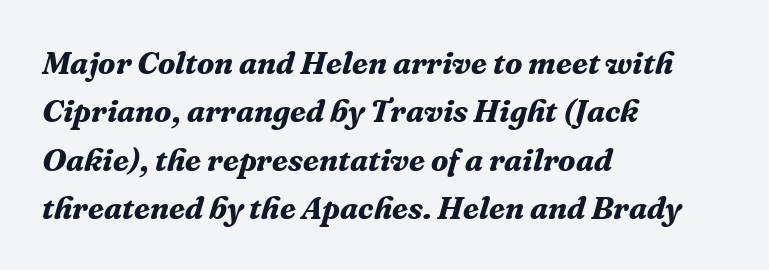
{"serif": "yes", "italic": "yes", "lean": "right", "slant_degrees": 16, "bold": "yes", "weight": "bold", "width": "normal", "stroke_contrast": "medium", "x_height": "medium", "monospaced": "no", "underline": "no", "align": "left", "line_spacing": "normal", "line_spacing_ratio": 1.51, "letter_spacing": "normal", "letter_spacing_em": 0.0, "glyph_px": 32}
